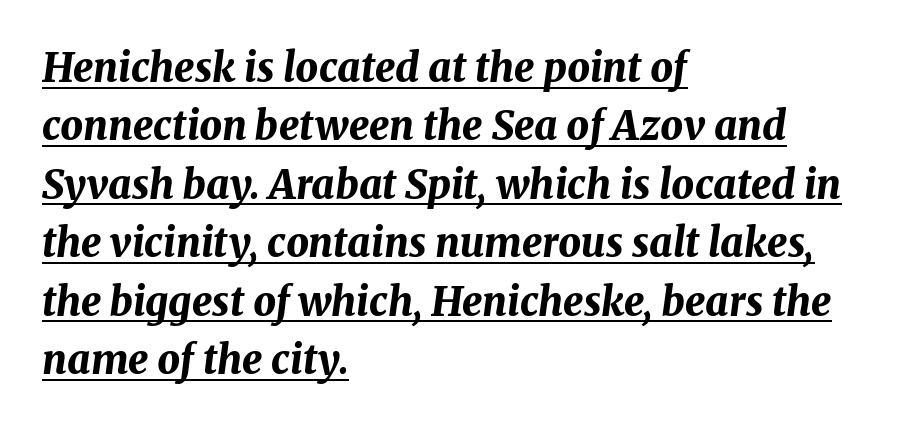
Q: Is the text bold? A: Yes.
Q: Is the text italic (slanted)? A: Yes, it leans right by about 8 degrees.
Q: Is the text underlined? A: Yes.
Q: How is the paragraph aligned? A: Left-aligned.
Q: Is the spacing between letters normal or unusually wide? A: Normal.
Q: Is the spacing between lines tight, normal or loose? A: Normal.
Q: Width (condensed, normal, or wide)? A: Normal.
Q: Stroke contrast? A: Medium.
Q: x-height? A: Medium.
Q: Monospaced? A: No.
